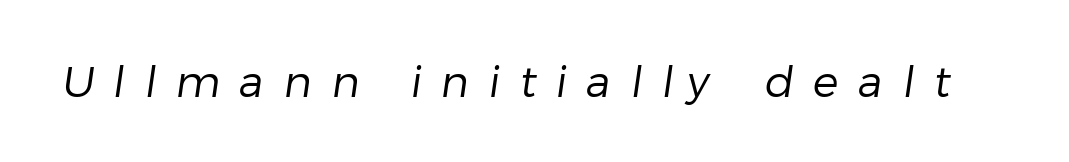
A typesetter would label this face a sans. Varying glyph widths throughout — classic text-font behaviour. Short note: letters widely spaced. Nobody drew a line under any word here. The characters are drawn with everyday or finer stroke widths.
